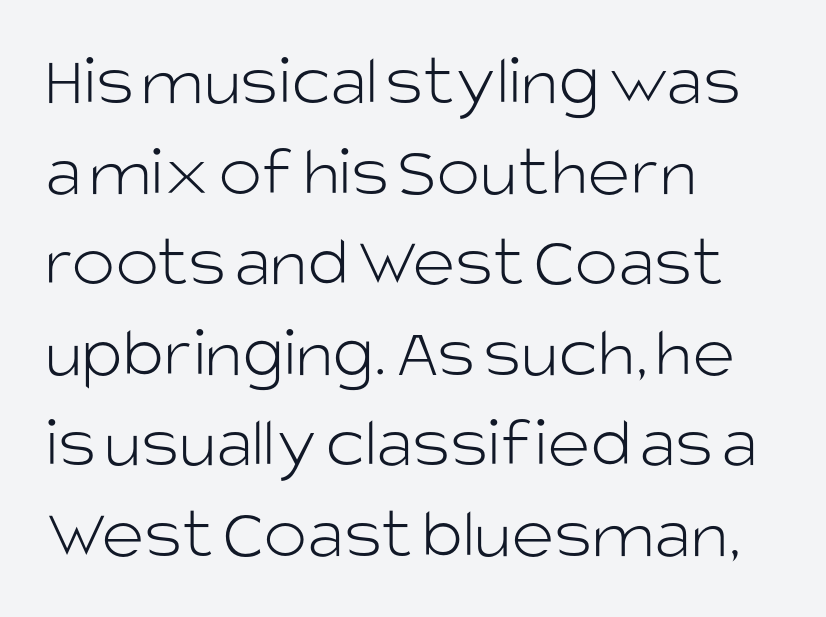
The image shows 73 px light sans-serif type, upright; set left-aligned, line spacing 1.24x, normal letter spacing, not underlined; low stroke contrast and a large x-height.
